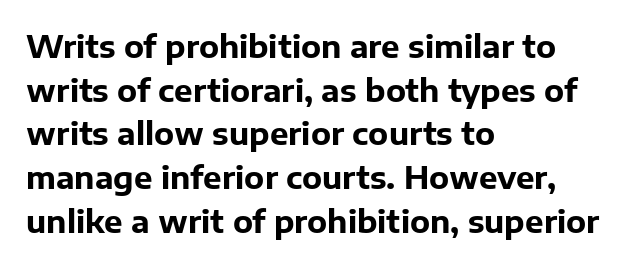
{"serif": "no", "italic": "no", "bold": "yes", "weight": "bold", "width": "normal", "stroke_contrast": "low", "x_height": "medium", "monospaced": "no", "underline": "no", "align": "left", "line_spacing": "normal", "line_spacing_ratio": 1.41, "letter_spacing": "normal", "letter_spacing_em": 0.0, "glyph_px": 31}
